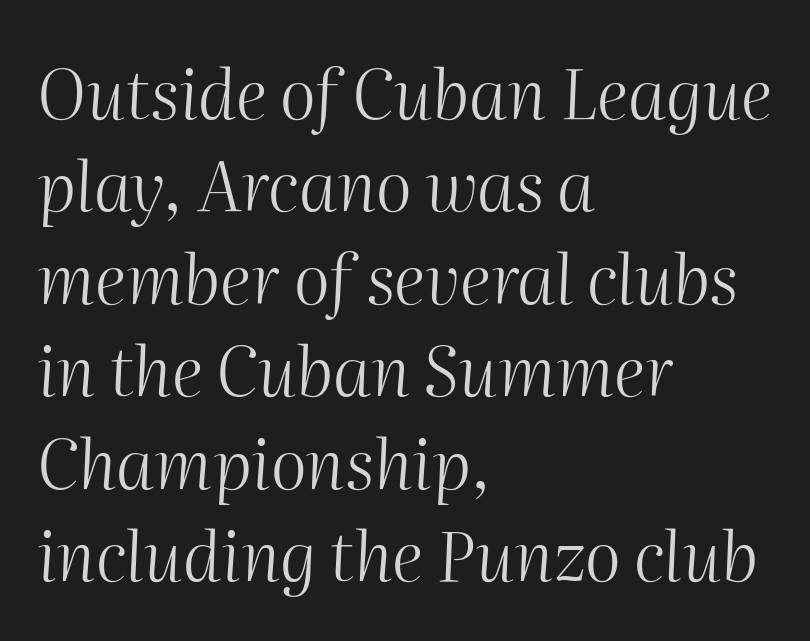
The image shows 69 px light type, italic (leaning right); set left-aligned, normal line spacing (1.34x), normal letter spacing, not underlined; medium stroke contrast and a medium x-height.
